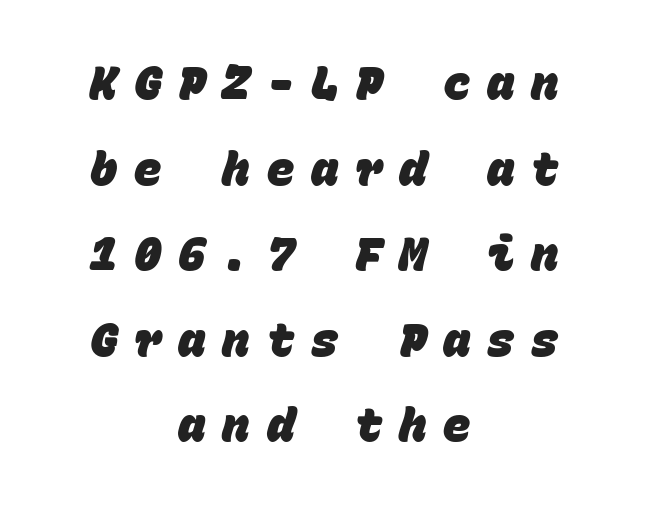
The image shows 46 px heavy sans-serif type, monospaced; set centered, line spacing 1.86x, unusually wide letter spacing (+0.36 em), not underlined; low stroke contrast and a large x-height.
